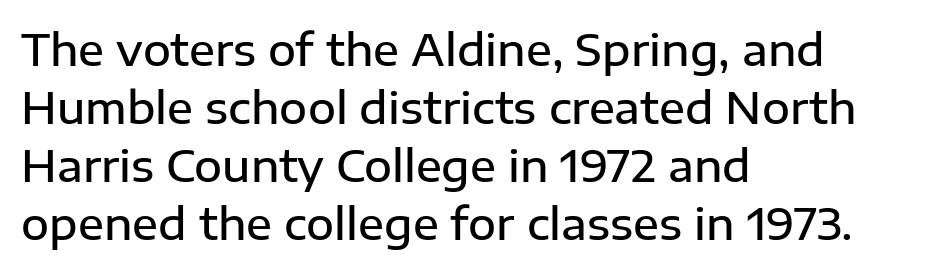
{"serif": "no", "italic": "no", "bold": "semi", "weight": "semibold", "width": "normal", "stroke_contrast": "low", "x_height": "medium", "monospaced": "no", "underline": "no", "align": "left", "line_spacing": "normal", "line_spacing_ratio": 1.35, "letter_spacing": "normal", "letter_spacing_em": 0.0, "glyph_px": 43}
